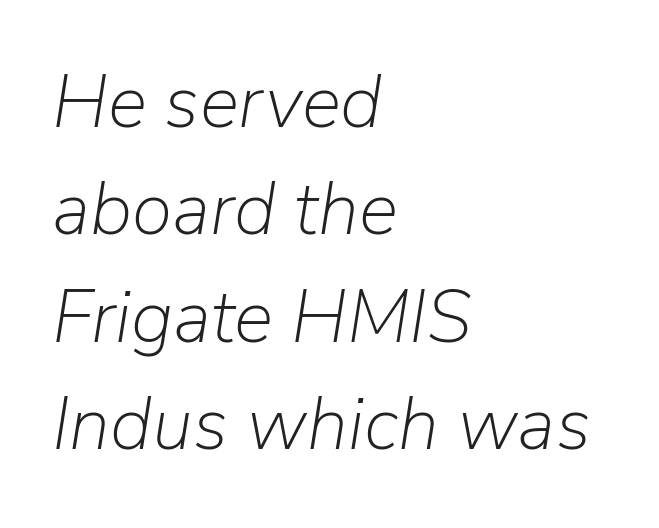
Is this a fixed-width face? No — the glyphs have proportional, varying widths. Beneath every word, the page is bare. Heaviness? Minimal to ordinary, like unemphasized prose. The font's italic variant was chosen for this text.
